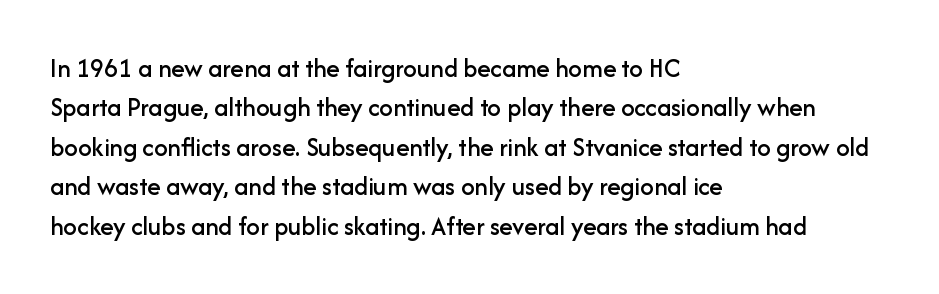
{"italic": "no", "underline": "no", "align": "left", "line_spacing": "normal", "line_spacing_ratio": 1.46, "letter_spacing": "normal", "letter_spacing_em": 0.0, "glyph_px": 27}
